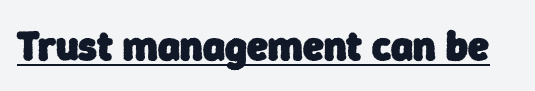
The image shows 42 px heavy sans-serif type; set normal letter spacing, underlined; low stroke contrast and a medium x-height.
